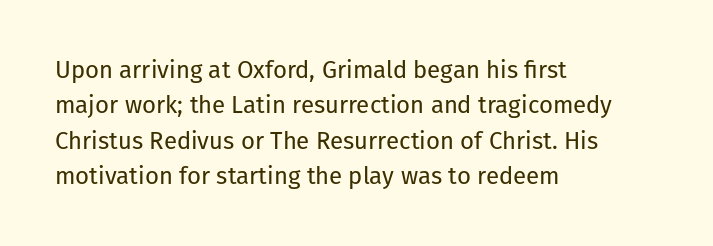
Q: Is the text bold? A: No.
Q: Is the text italic (slanted)? A: No, it is upright.
Q: Is the text underlined? A: No.
Q: How is the paragraph aligned? A: Left-aligned.
Q: Is the spacing between letters normal or unusually wide? A: Normal.
Q: Is the spacing between lines tight, normal or loose? A: Normal.
